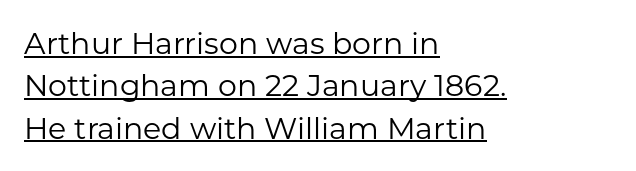
The image shows 30 px regular-weight sans-serif type, upright; set left-aligned, normal line spacing (1.41x), normal letter spacing, underlined; low stroke contrast and a medium x-height.
